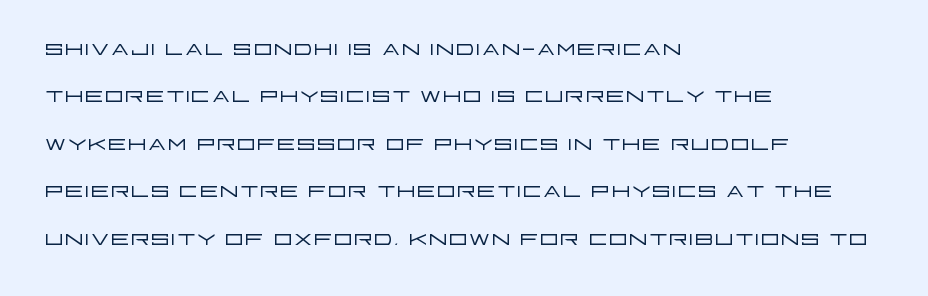
The image shows 30 px light, wide sans-serif type, upright; set left-aligned, normal line spacing (1.58x), normal letter spacing, not underlined; low stroke contrast and a large x-height.
